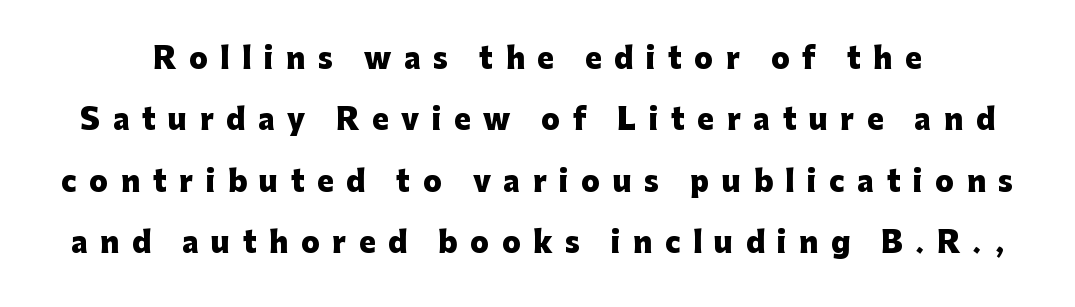
Q: Is the text bold? A: Yes.
Q: Is the text italic (slanted)? A: No, it is upright.
Q: Is the typeface a serif or a sans-serif typeface? A: Sans-serif.
Q: Is the text underlined? A: No.
Q: Is the spacing between letters normal or unusually wide? A: Unusually wide.
Q: Is the spacing between lines tight, normal or loose? A: Loose.
Q: Width (condensed, normal, or wide)? A: Normal.
Q: Stroke contrast? A: Low.
Q: x-height? A: Medium.
Q: Monospaced? A: No.
